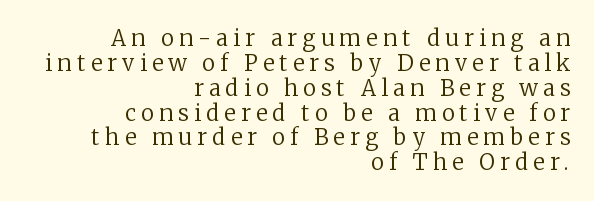
Heaviness? Minimal to ordinary, like unemphasized prose. One-word summary of the alignment: right. A bare baseline throughout the passage. The leading is snug, giving the passage a crowded texture.
